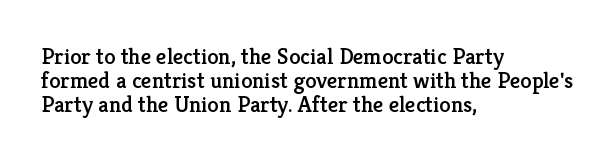
Q: Is the text italic (slanted)? A: No, it is upright.
Q: Is the text underlined? A: No.
Q: How is the paragraph aligned? A: Left-aligned.
Q: Is the spacing between letters normal or unusually wide? A: Normal.
Q: Is the spacing between lines tight, normal or loose? A: Tight.
